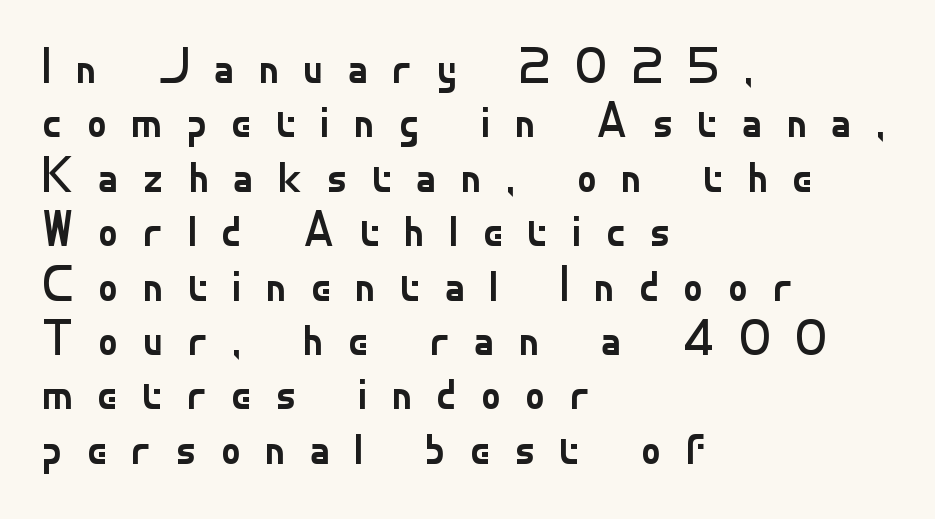
Q: Is the text bold? A: No.
Q: Is the text italic (slanted)? A: No, it is upright.
Q: Is the typeface a serif or a sans-serif typeface? A: Sans-serif.
Q: Is the text underlined? A: No.
Q: How is the paragraph aligned? A: Left-aligned.
Q: Is the spacing between letters normal or unusually wide? A: Unusually wide.
Q: Is the spacing between lines tight, normal or loose? A: Tight.
Q: Width (condensed, normal, or wide)? A: Normal.
Q: Stroke contrast? A: Low.
Q: x-height? A: Small.
Q: Monospaced? A: No.
